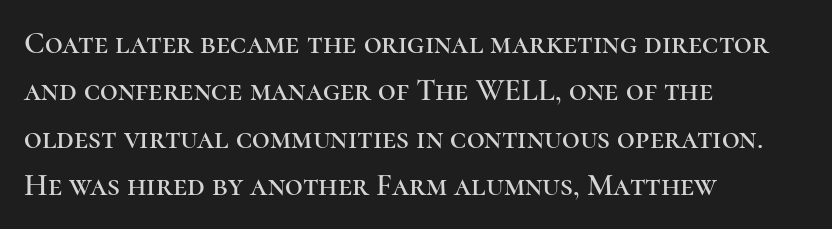
Q: Is the text italic (slanted)? A: No, it is upright.
Q: Is the typeface a serif or a sans-serif typeface? A: Serif.
Q: Is the text underlined? A: No.
Q: How is the paragraph aligned? A: Left-aligned.
Q: Is the spacing between letters normal or unusually wide? A: Normal.
Q: Is the spacing between lines tight, normal or loose? A: Normal.
Q: Width (condensed, normal, or wide)? A: Normal.
Q: Stroke contrast? A: High.
Q: x-height? A: Medium.
Q: Monospaced? A: No.
